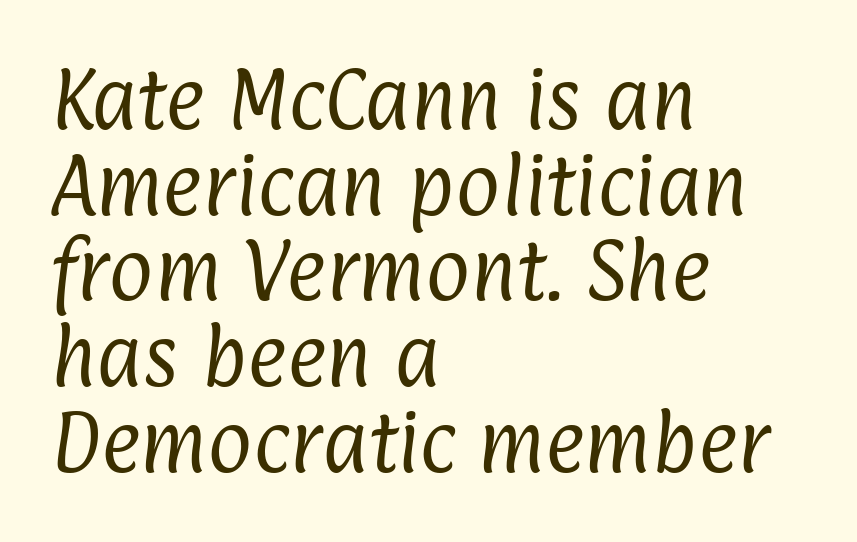
The rag falls on the right side of this text block. The horizontal fit of the characters is conventional and even. The passage shown is typed in a proportional face where columns would drift. Is this a heavy cut? Hardly; it is regular or lighter. The passage shown stacks its lines at a standard gap. The type family on display is of the sans-serif kind.
